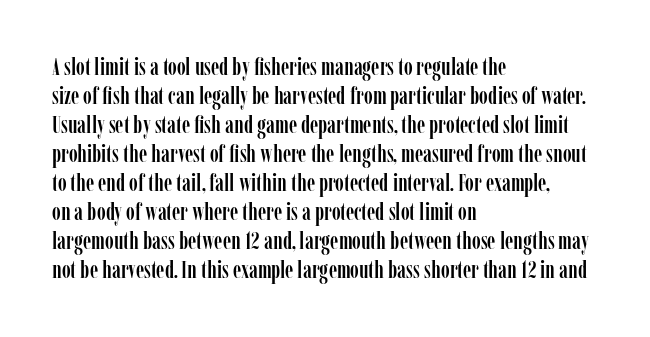
Q: Is the text italic (slanted)? A: No, it is upright.
Q: Is the text underlined? A: No.
Q: How is the paragraph aligned? A: Left-aligned.
Q: Is the spacing between letters normal or unusually wide? A: Normal.
